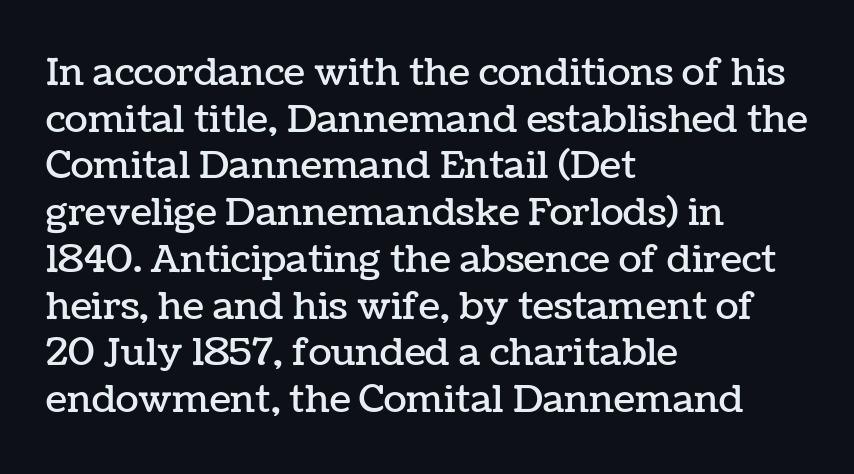
Tracking value appears to be zero — textbook default spacing. Do the letters lean? They stand straight. Character widths vary here, with narrow letters taking less room than wide ones. Letters rest on an invisible, unmarked baseline. Compared with a centered layout, this one pins lines to the left instead.
